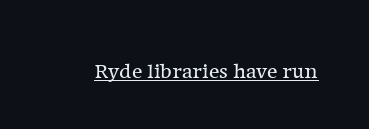
The image shows 22 px text type, upright; set normal letter spacing, underlined.
